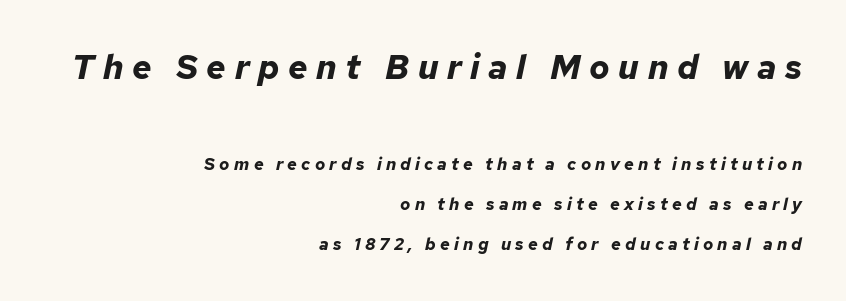
{"italic": "yes", "lean": "right", "slant_degrees": 12, "bold": "yes", "weight": "bold", "width": "normal", "stroke_contrast": "low", "x_height": "medium", "monospaced": "no", "underline": "no", "align": "right", "line_spacing": "loose", "line_spacing_ratio": 2.37, "letter_spacing": "wide", "letter_spacing_em": 0.25, "larger_block": "first", "size_ratio": 2.0, "glyph_px": 34}
